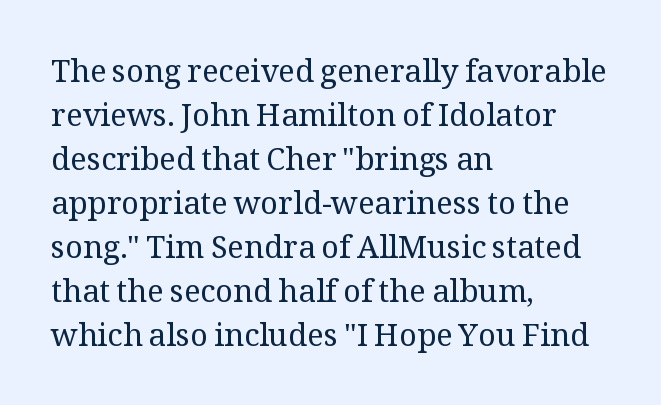
{"serif": "yes", "italic": "no", "bold": "no", "weight": "regular", "width": "normal", "stroke_contrast": "medium", "x_height": "medium", "monospaced": "no", "underline": "no", "align": "left", "line_spacing": "normal", "line_spacing_ratio": 1.42, "letter_spacing": "normal", "letter_spacing_em": 0.0, "glyph_px": 31}
